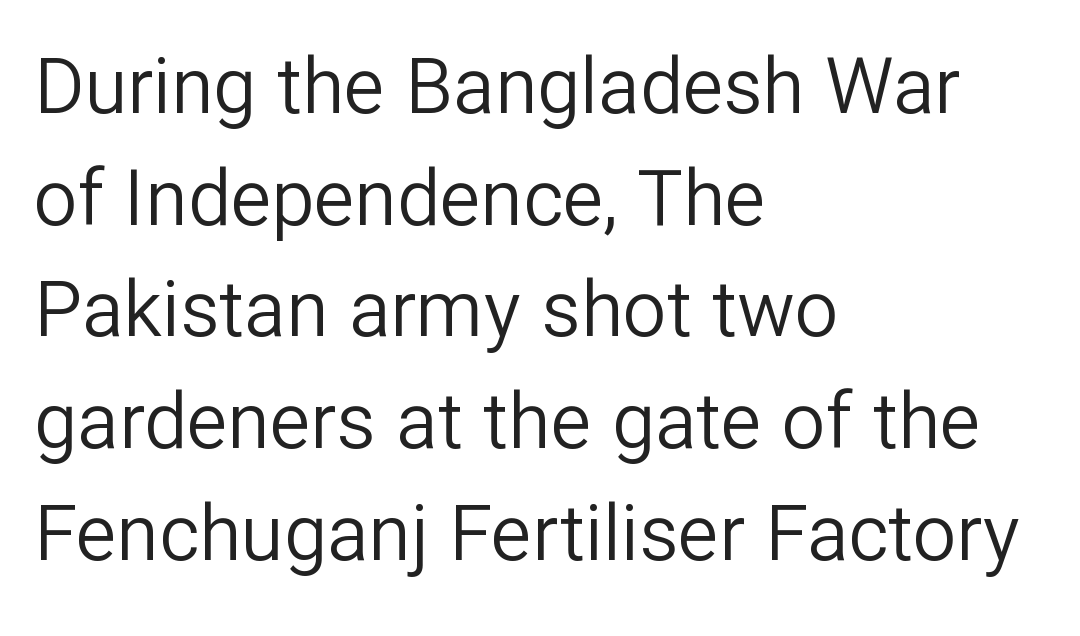
Q: Is the text bold? A: No.
Q: Is the text italic (slanted)? A: No, it is upright.
Q: Is the typeface a serif or a sans-serif typeface? A: Sans-serif.
Q: Is the text underlined? A: No.
Q: How is the paragraph aligned? A: Left-aligned.
Q: Is the spacing between letters normal or unusually wide? A: Normal.
Q: Is the spacing between lines tight, normal or loose? A: Normal.
Q: Width (condensed, normal, or wide)? A: Normal.
Q: Stroke contrast? A: Low.
Q: x-height? A: Medium.
Q: Monospaced? A: No.
